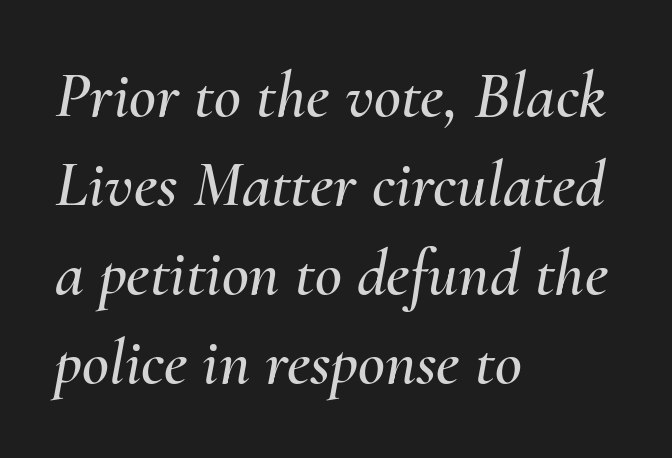
Vertical spacing — default. Character widths vary here, with narrow letters taking less room than wide ones. This is oblique type, the kind used for emphasis or titles. The passage shown is not underscored anywhere.
